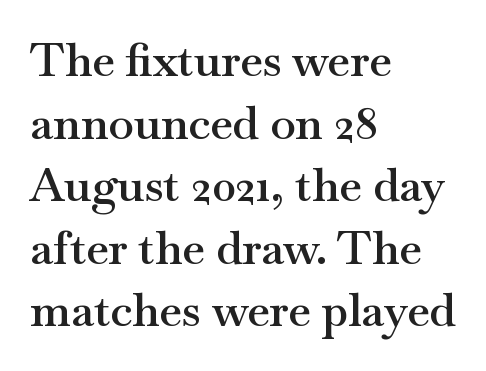
Q: Is the text bold? A: Semi-bold.
Q: Is the text italic (slanted)? A: No, it is upright.
Q: Is the typeface a serif or a sans-serif typeface? A: Serif.
Q: Is the text underlined? A: No.
Q: How is the paragraph aligned? A: Left-aligned.
Q: Is the spacing between letters normal or unusually wide? A: Normal.
Q: Is the spacing between lines tight, normal or loose? A: Normal.
Q: Width (condensed, normal, or wide)? A: Wide.
Q: Stroke contrast? A: Medium.
Q: x-height? A: Small.
Q: Monospaced? A: No.
